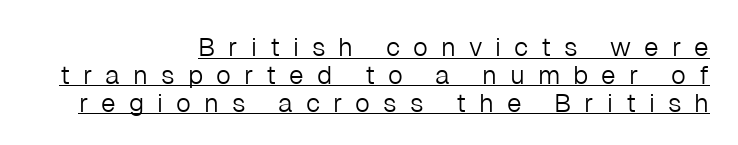
{"italic": "no", "bold": "no", "underline": "yes", "align": "right", "line_spacing": "tight", "line_spacing_ratio": 1.07, "letter_spacing": "wide", "letter_spacing_em": 0.5, "glyph_px": 26}
